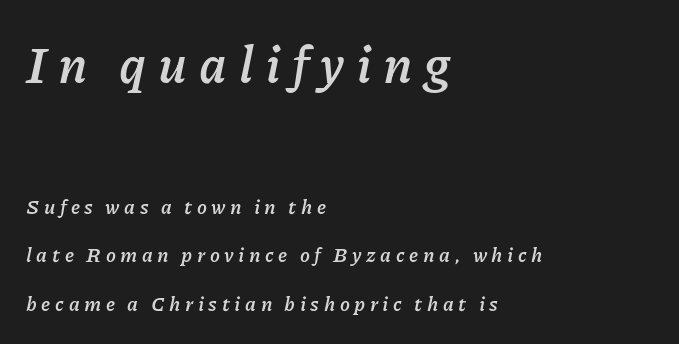
Glance below the letters and you will spot only blank space. Loose tracking; the words dissolve into strings of separated letters. You could not count columns in this text — the font is proportionally spaced. A typesetter would call this leading open, well beyond the default. The characters look thick and weighty, a clear bold.
